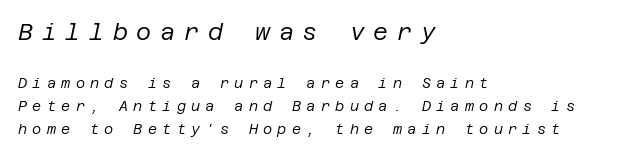
The image shows 23 px text type, italic (leaning right); set left-aligned, normal line spacing (1.64x), unusually wide letter spacing (+0.38 em), not underlined; the first (top) block is 1.64x larger.
